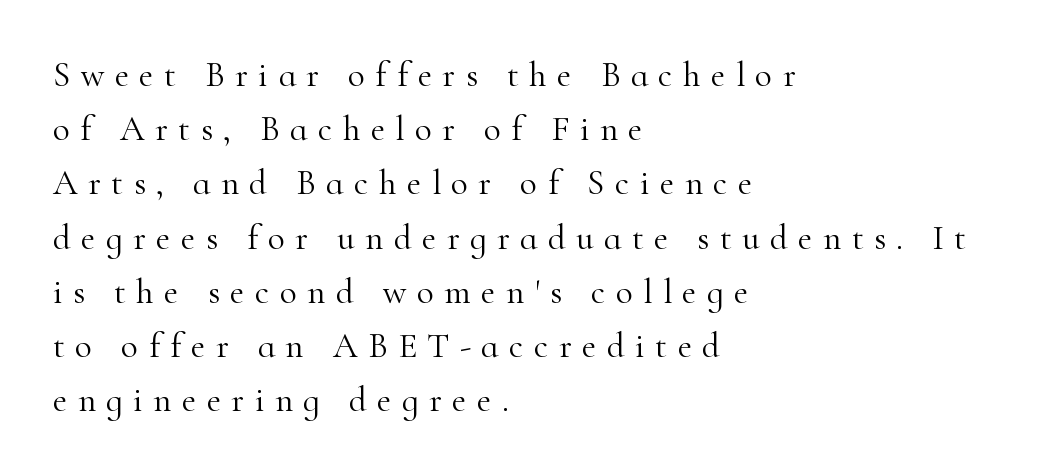
The image shows 35 px light serif type, upright; set left-aligned, normal line spacing (1.55x), unusually wide letter spacing (+0.3 em), not underlined; high stroke contrast and a small x-height.
